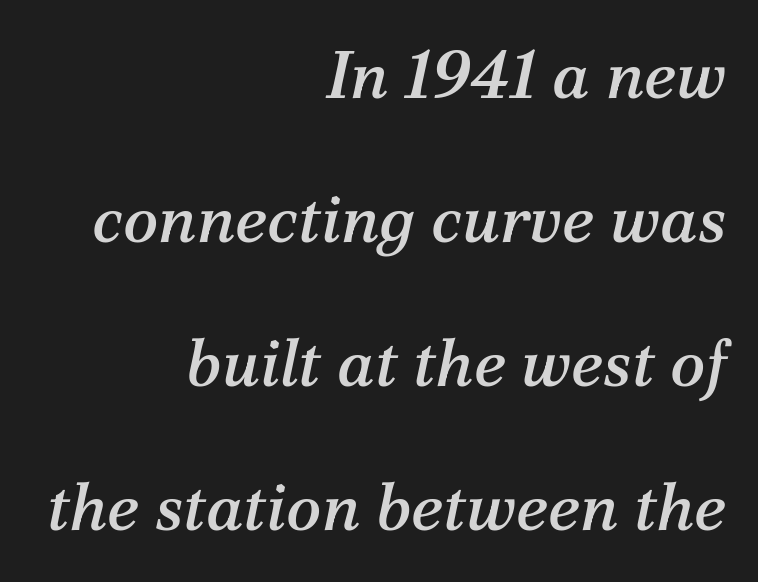
The passage shown is typed in a proportional face where columns would drift. No word sits above an underline. The tracking reads as untouched default to a designer's eye. These lines are set flush right with a ragged left edge. The vertical gap from one line to the next is large. The specimen reads as italic at a glance.
